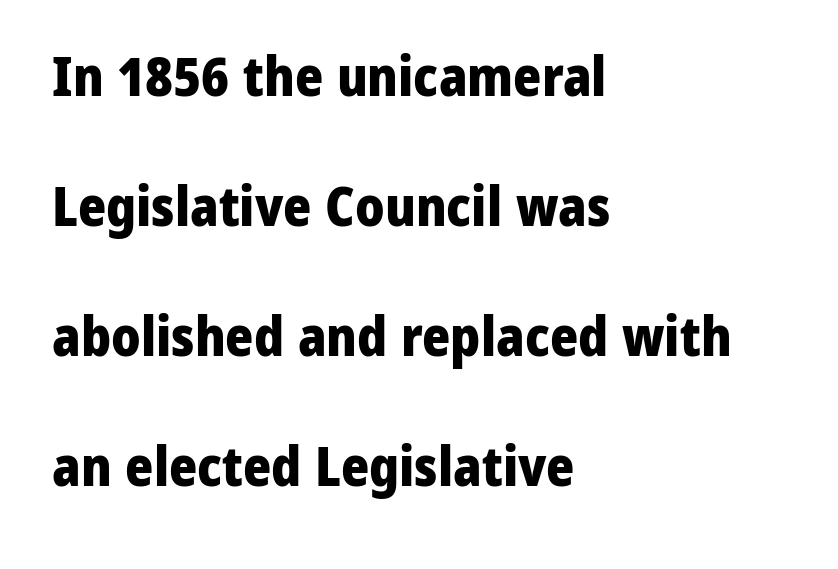
{"serif": "no", "italic": "no", "bold": "yes", "weight": "heavy", "width": "normal", "stroke_contrast": "low", "x_height": "medium", "monospaced": "no", "underline": "no", "align": "left", "line_spacing": "loose", "line_spacing_ratio": 2.41, "letter_spacing": "normal", "letter_spacing_em": 0.0, "glyph_px": 54}
